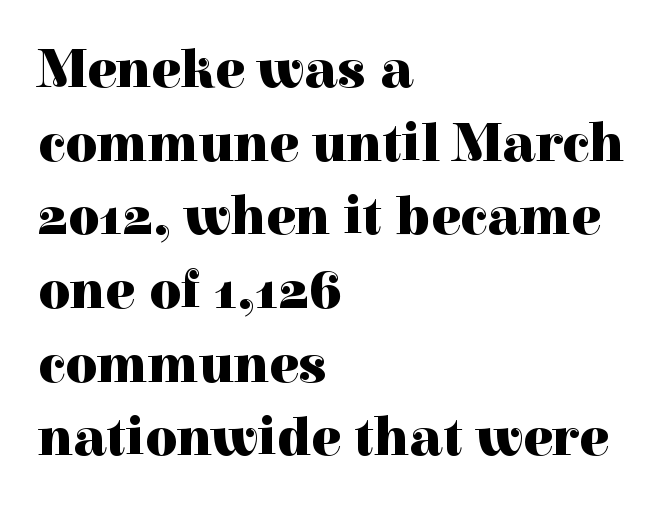
The image shows 55 px heavy serif type, upright; set left-aligned, normal line spacing (1.34x), normal letter spacing, not underlined; high stroke contrast and a medium x-height.
